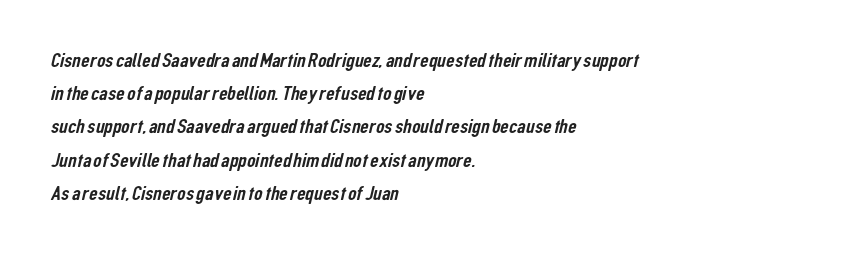
Q: Is the text underlined? A: No.
Q: How is the paragraph aligned? A: Left-aligned.
Q: Is the spacing between letters normal or unusually wide? A: Normal.
Q: Is the spacing between lines tight, normal or loose? A: Normal.
